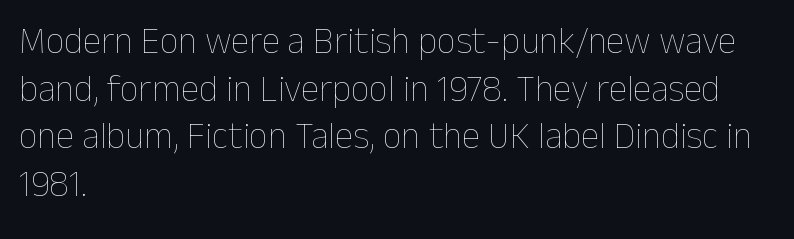
Q: Is the text bold? A: No.
Q: Is the text italic (slanted)? A: No, it is upright.
Q: Is the text underlined? A: No.
Q: How is the paragraph aligned? A: Left-aligned.
Q: Is the spacing between letters normal or unusually wide? A: Normal.
Q: Is the spacing between lines tight, normal or loose? A: Normal.
Q: Width (condensed, normal, or wide)? A: Normal.
Q: Stroke contrast? A: Low.
Q: x-height? A: Medium.
Q: Monospaced? A: No.
